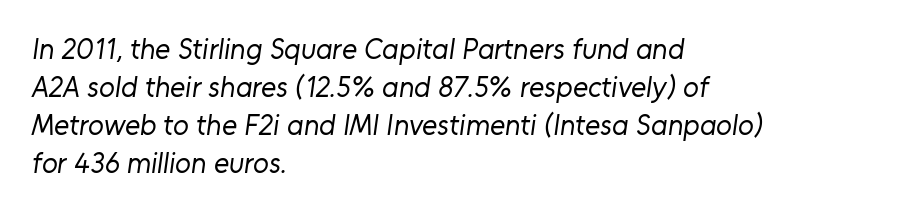
The line-height multiplier appears to be the usual default. The font is comparable to plain body text, perhaps lighter. The face used here is proportionally spaced, like ordinary book or web type. A sans-serif font was chosen for this passage. One-word summary of the alignment: left.
